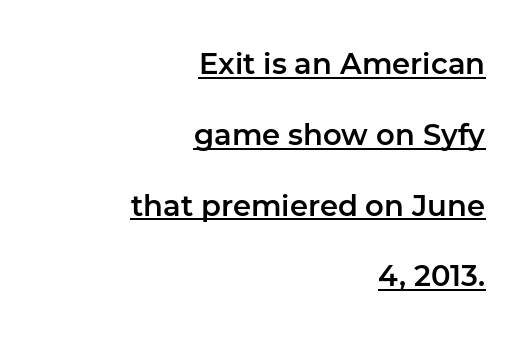
Q: Is the text italic (slanted)? A: No, it is upright.
Q: Is the typeface a serif or a sans-serif typeface? A: Sans-serif.
Q: Is the text underlined? A: Yes.
Q: How is the paragraph aligned? A: Right-aligned.
Q: Is the spacing between letters normal or unusually wide? A: Normal.
Q: Is the spacing between lines tight, normal or loose? A: Loose.
Q: Width (condensed, normal, or wide)? A: Normal.
Q: Stroke contrast? A: Low.
Q: x-height? A: Medium.
Q: Monospaced? A: No.
